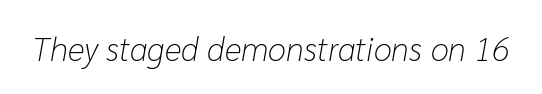
The image shows 33 px light type, italic (leaning right); set normal letter spacing, not underlined; low stroke contrast and a medium x-height.
